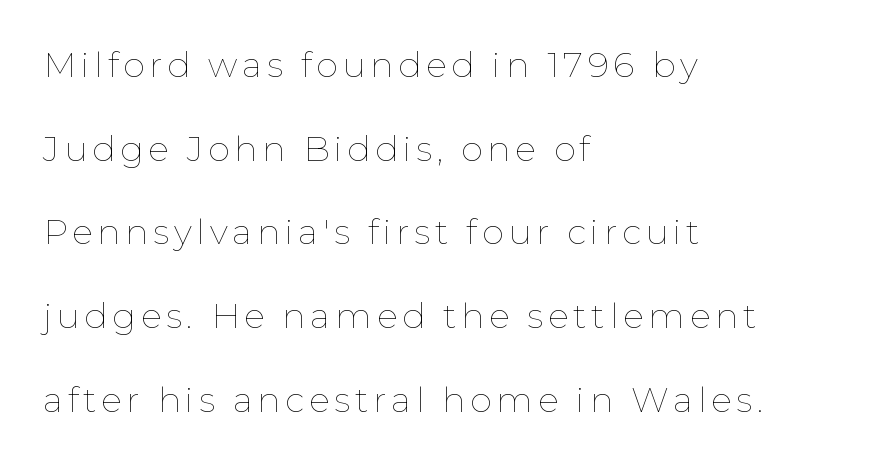
A great deal of white space separates one row of letters from the next. This is the regular roman posture of the typeface. Visually the block forms a straight wall on the left and a jagged coastline on the right. A bare baseline throughout the passage.
